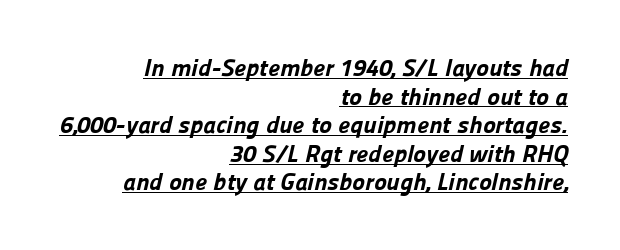
The image shows 24 px bold type; set right-aligned, line spacing 1.19x, normal letter spacing, underlined.
